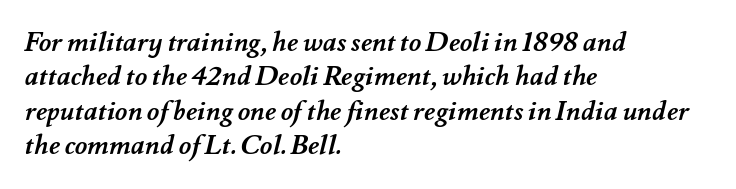
Line beginnings align vertically; line endings do not. Look at the tracking — it's just the regular setting, nothing added. Does the weight exceed regular? Yes, all the way to bold. Bare-footed words on every line. Horizontal bands of white between lines are of average thickness.
